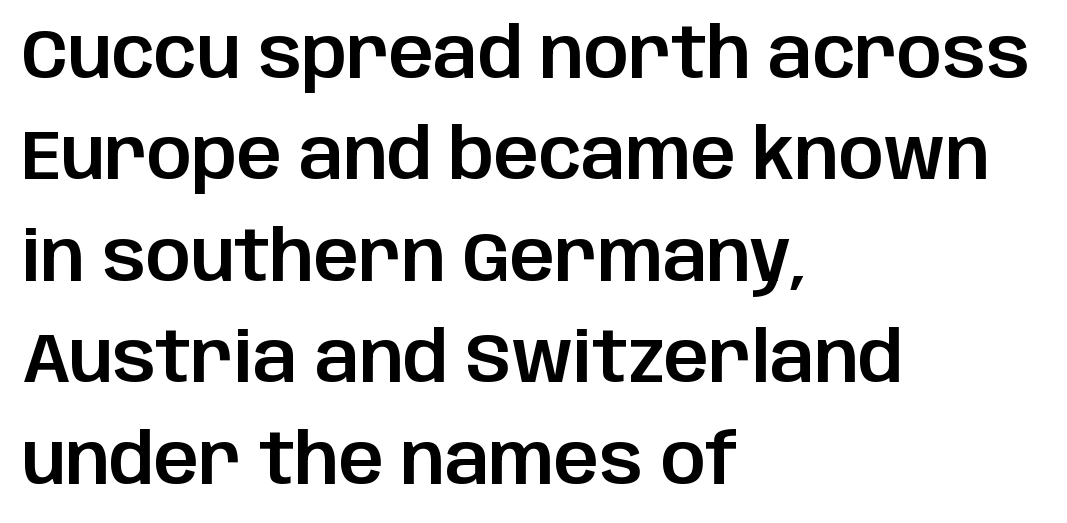
Unmarked baselines from the first word to the last. What stands out about the letter spacing? Nothing — it is the standard amount. Varying glyph widths throughout — classic text-font behaviour. Tall strokes in this sample are plumb rather than angled. In terms of letterform style, serifs are entirely absent.
